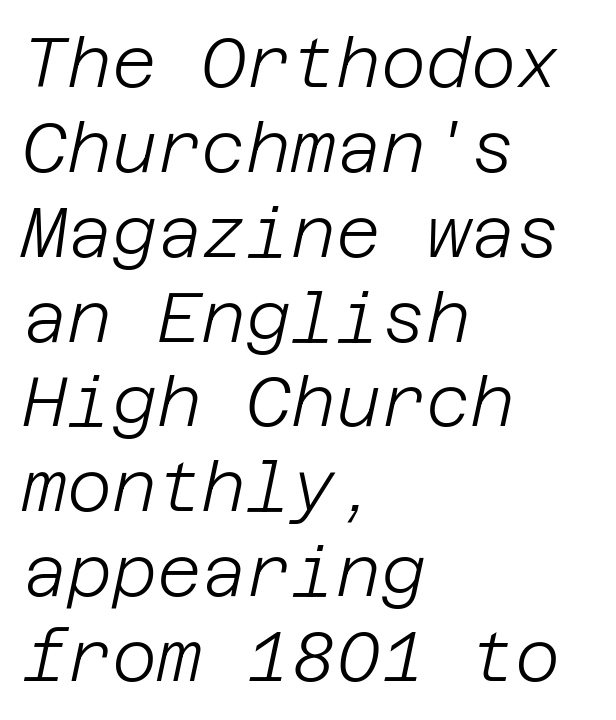
Tall strokes in this sample are angled rather than plumb. A clean baseline with only descenders dipping below it. The typeface has the unassuming heft of standard copy or less. Letter spacing: default. The typesetter chose a ragged-right arrangement here.
